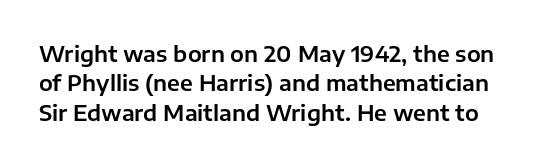
The image shows 22 px text type, upright; set normal line spacing (1.34x), normal letter spacing, not underlined.
